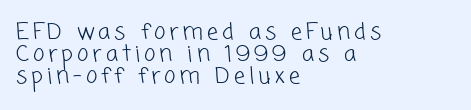
Type without underlining. Counters stay open thanks to moderate or lighter strokes. This rendering uses left alignment, leaving the right contour irregular. The designer dialed line spacing down below the default.
